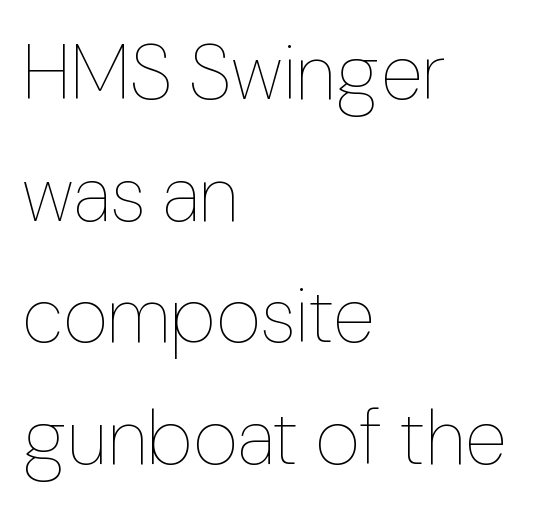
{"italic": "no", "bold": "no", "weight": "thin", "width": "normal", "stroke_contrast": "low", "x_height": "medium", "monospaced": "no", "underline": "no", "align": "left", "line_spacing": "normal", "line_spacing_ratio": 1.58, "letter_spacing": "normal", "letter_spacing_em": 0.0, "glyph_px": 77}
